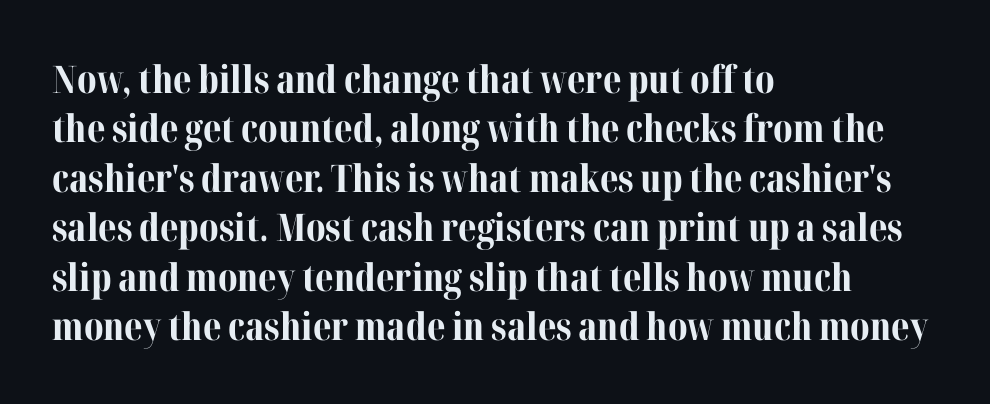
{"serif": "yes", "italic": "no", "bold": "yes", "weight": "bold", "width": "normal", "stroke_contrast": "medium", "x_height": "medium", "monospaced": "no", "underline": "no", "align": "left", "line_spacing": "normal", "line_spacing_ratio": 1.3, "letter_spacing": "normal", "letter_spacing_em": 0.0, "glyph_px": 38}
